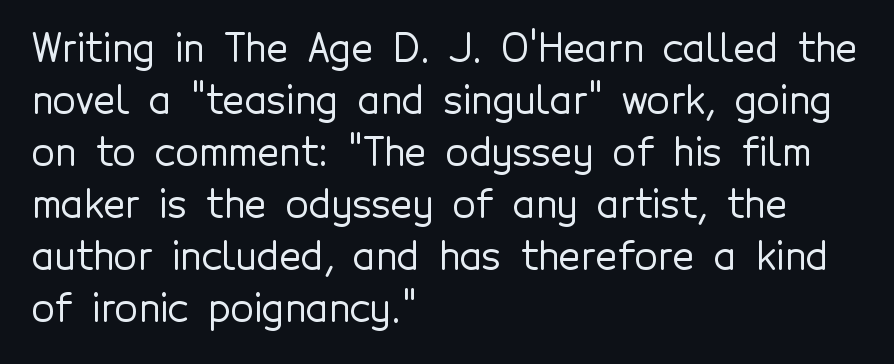
The image shows 38 px sans-serif type, upright; set left-aligned, normal line spacing (1.37x), normal letter spacing, not underlined; a medium x-height.
